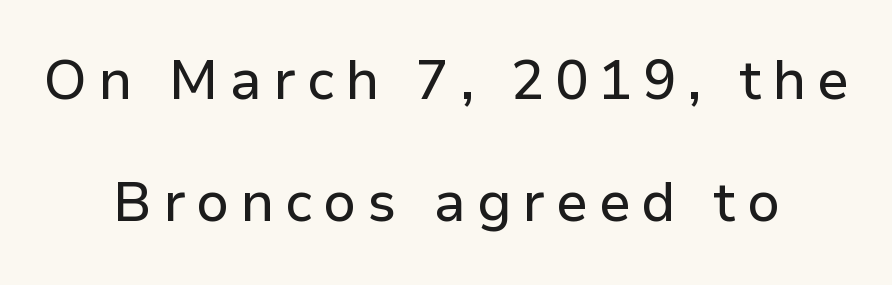
Q: Is the text italic (slanted)? A: No, it is upright.
Q: Is the typeface a serif or a sans-serif typeface? A: Sans-serif.
Q: Is the text underlined? A: No.
Q: How is the paragraph aligned? A: Centered.
Q: Is the spacing between letters normal or unusually wide? A: Unusually wide.
Q: Is the spacing between lines tight, normal or loose? A: Loose.
Q: Width (condensed, normal, or wide)? A: Normal.
Q: Stroke contrast? A: Low.
Q: x-height? A: Medium.
Q: Monospaced? A: No.
